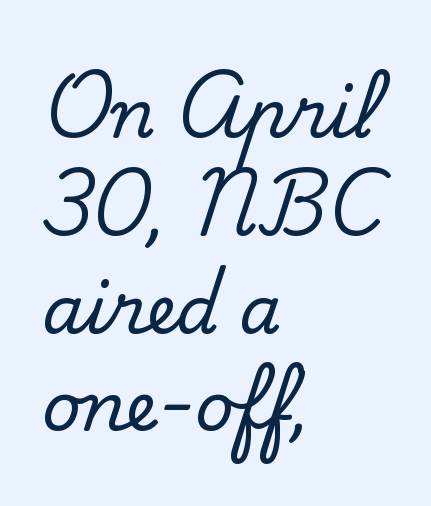
Q: Is the text italic (slanted)? A: Yes.
Q: Is the typeface a serif or a sans-serif typeface? A: Serif.
Q: Is the text underlined? A: No.
Q: How is the paragraph aligned? A: Left-aligned.
Q: Is the spacing between letters normal or unusually wide? A: Normal.
Q: Is the spacing between lines tight, normal or loose? A: Normal.
Q: Width (condensed, normal, or wide)? A: Normal.
Q: Stroke contrast? A: Low.
Q: x-height? A: Small.
Q: Monospaced? A: No.
